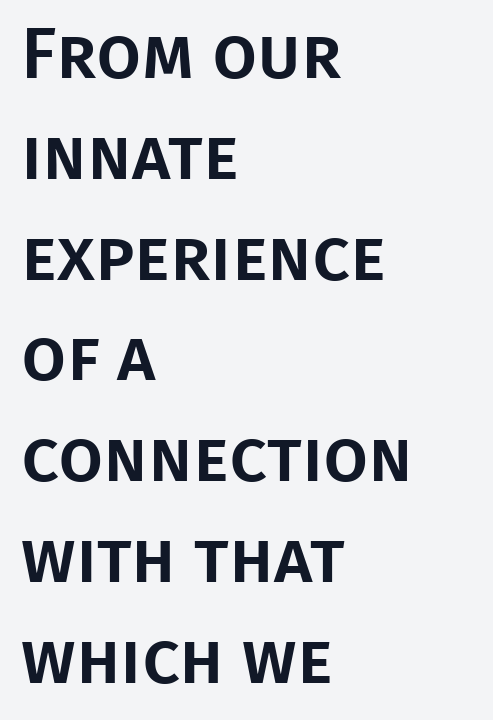
These lines are rendered in a variable-pitch font. This sample keeps an unexceptional amount of space between lines. This sample uses a sans-serif face. The space beneath each line is pristine and unruled. Style check: upright. Teacher's note: observe the even left margin — that is flush-left alignment.
